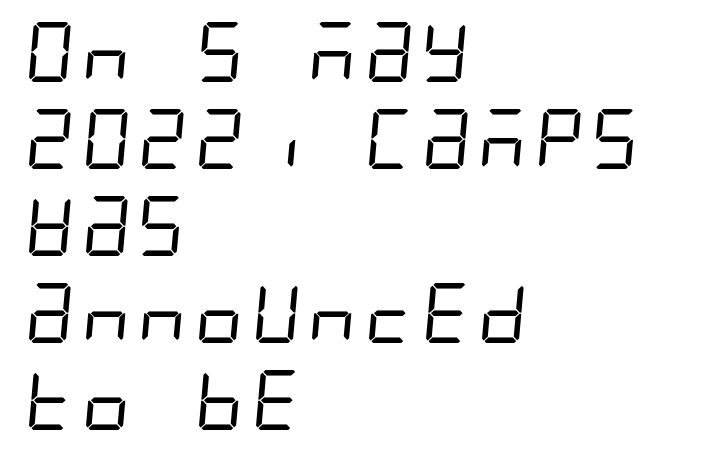
{"serif": "no", "bold": "no", "weight": "regular", "width": "condensed", "stroke_contrast": "low", "x_height": "large", "underline": "no", "align": "left", "line_spacing": "normal", "line_spacing_ratio": 1.45, "letter_spacing": "normal", "letter_spacing_em": 0.0, "glyph_px": 60}
